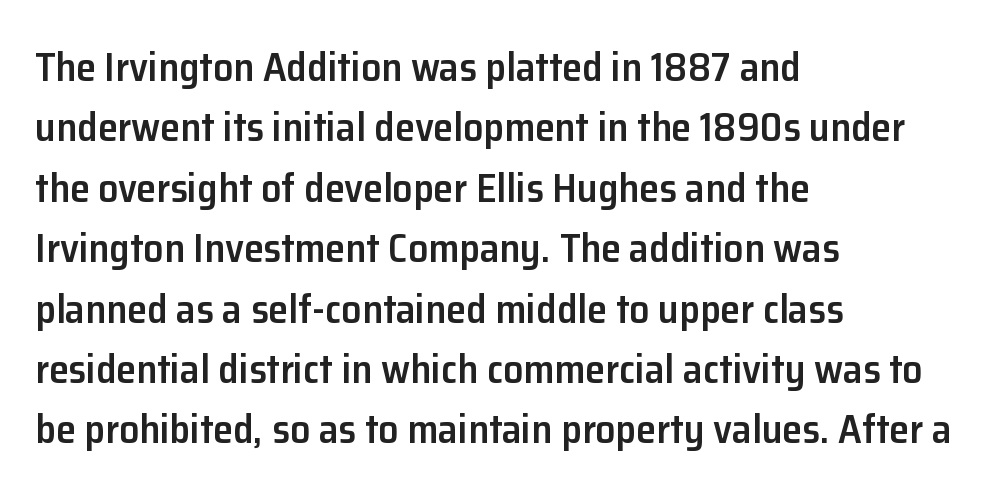
{"serif": "no", "italic": "no", "bold": "semi", "weight": "semibold", "width": "normal", "stroke_contrast": "low", "x_height": "medium", "monospaced": "no", "underline": "no", "align": "left", "line_spacing": "normal", "line_spacing_ratio": 1.51, "letter_spacing": "normal", "letter_spacing_em": 0.0, "glyph_px": 40}
